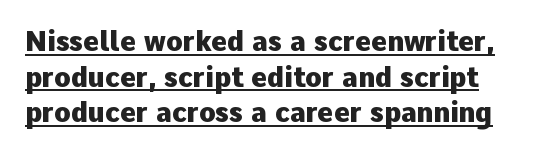
Q: Is the text bold? A: Yes.
Q: Is the text italic (slanted)? A: No, it is upright.
Q: Is the text underlined? A: Yes.
Q: Is the spacing between letters normal or unusually wide? A: Normal.
Q: Is the spacing between lines tight, normal or loose? A: Normal.
